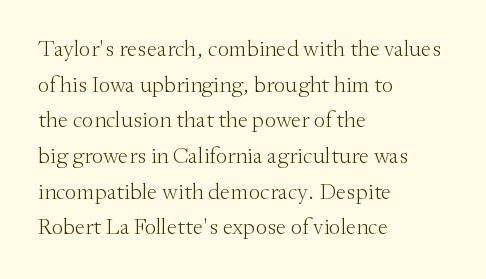
The image shows 23 px text type, upright; set left-aligned, normal line spacing (1.55x), normal letter spacing, not underlined.
